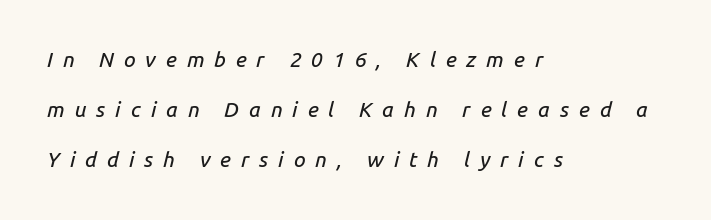
The image shows 21 px text type, italic (leaning right); set left-aligned, loose line spacing (2.38x), unusually wide letter spacing (+0.47 em), not underlined.
